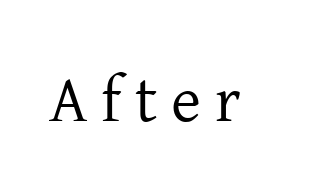
The image shows 65 px regular-weight serif type, upright; set unusually wide letter spacing (+0.21 em), not underlined; low stroke contrast and a medium x-height.
